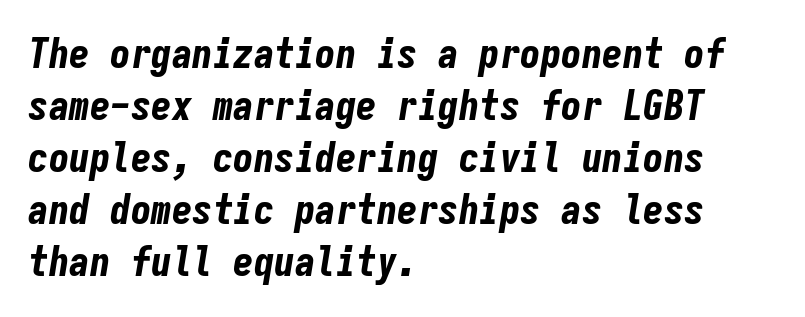
The image shows 41 px bold, condensed type, italic (leaning right), monospaced; set left-aligned, normal line spacing (1.27x), normal letter spacing, not underlined; low stroke contrast and a medium x-height.
